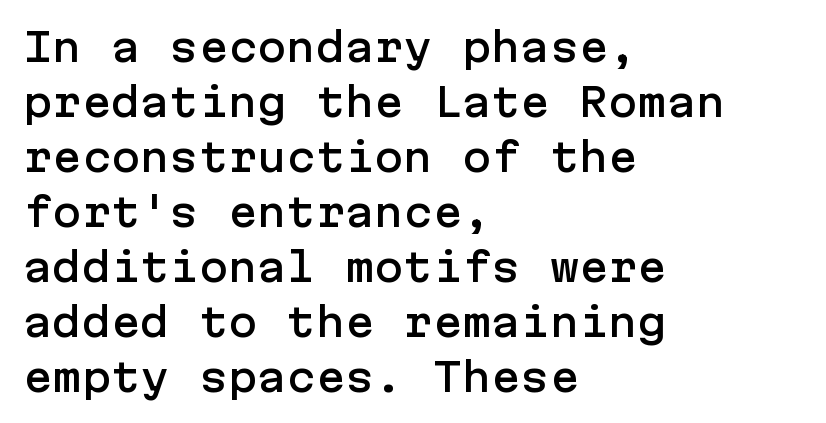
Q: Is the text italic (slanted)? A: No, it is upright.
Q: Is the typeface a serif or a sans-serif typeface? A: Sans-serif.
Q: Is the text underlined? A: No.
Q: How is the paragraph aligned? A: Left-aligned.
Q: Is the spacing between letters normal or unusually wide? A: Normal.
Q: Is the spacing between lines tight, normal or loose? A: Normal.
Q: Width (condensed, normal, or wide)? A: Normal.
Q: Stroke contrast? A: Low.
Q: x-height? A: Medium.
